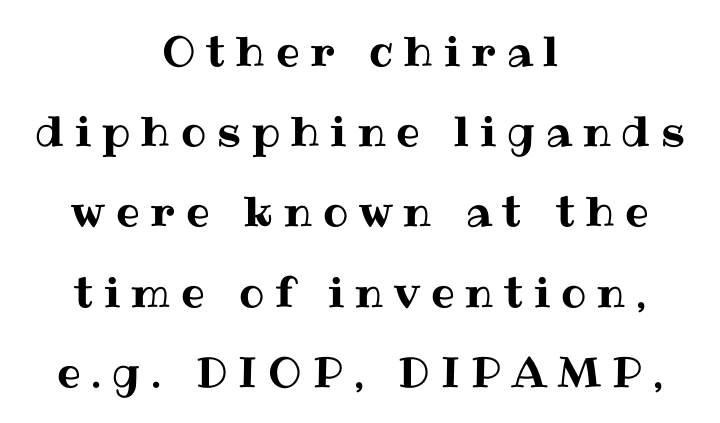
Q: Is the text italic (slanted)? A: No, it is upright.
Q: Is the text underlined? A: No.
Q: How is the paragraph aligned? A: Centered.
Q: Is the spacing between letters normal or unusually wide? A: Unusually wide.
Q: Is the spacing between lines tight, normal or loose? A: Loose.
Q: Width (condensed, normal, or wide)? A: Normal.
Q: Stroke contrast? A: Medium.
Q: x-height? A: Medium.
Q: Monospaced? A: No.
